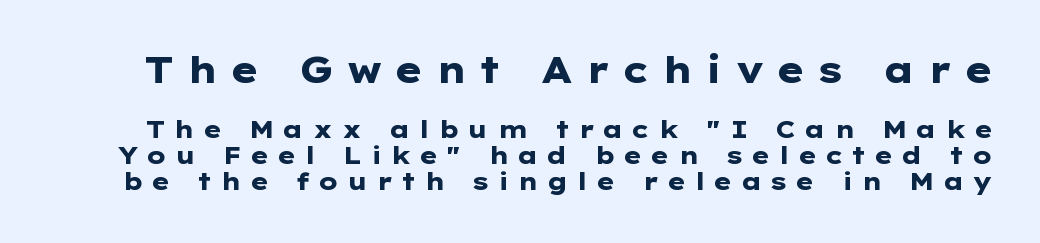
The image shows 36 px heavy, wide sans-serif type, upright; set tight line spacing (1.07x), unusually wide letter spacing (+0.32 em), not underlined; the first (top) block is 1.5x larger; low stroke contrast and a medium x-height.
